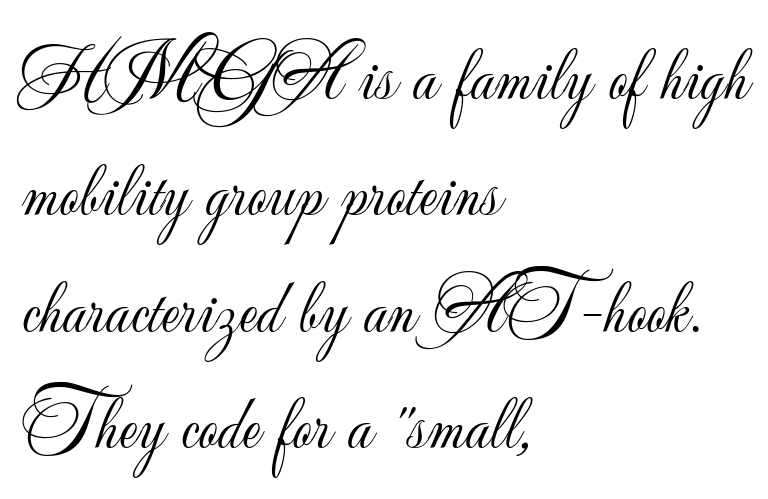
The image shows 77 px light sans-serif type; set left-aligned, normal line spacing (1.51x), normal letter spacing, not underlined; low stroke contrast and a small x-height.
